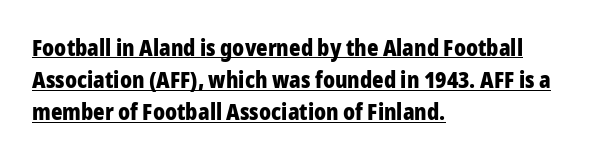
Horizontal bands of white between lines are of average thickness. The lettering stays uniformly vertical, giving the passage a roman look. This sample is left-justified, so line endings fall wherever the words run out. Quick note: underline on. These words are printed bold, with thick strokes throughout. Tracking here is standard; glyphs follow each other at the usual distance.
